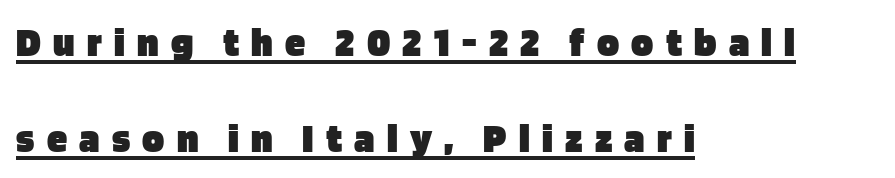
Q: Is the text bold? A: Yes.
Q: Is the text italic (slanted)? A: No, it is upright.
Q: Is the typeface a serif or a sans-serif typeface? A: Sans-serif.
Q: Is the text underlined? A: Yes.
Q: How is the paragraph aligned? A: Left-aligned.
Q: Is the spacing between letters normal or unusually wide? A: Unusually wide.
Q: Is the spacing between lines tight, normal or loose? A: Loose.
Q: Width (condensed, normal, or wide)? A: Normal.
Q: Stroke contrast? A: Low.
Q: x-height? A: Large.
Q: Monospaced? A: No.
